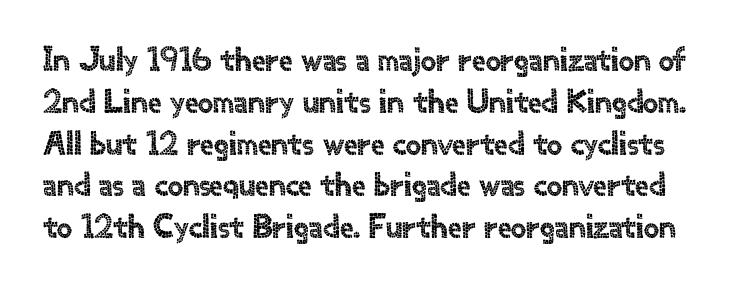
The image shows 34 px sans-serif type, upright; set line spacing 1.23x, normal letter spacing, not underlined; a small x-height.
